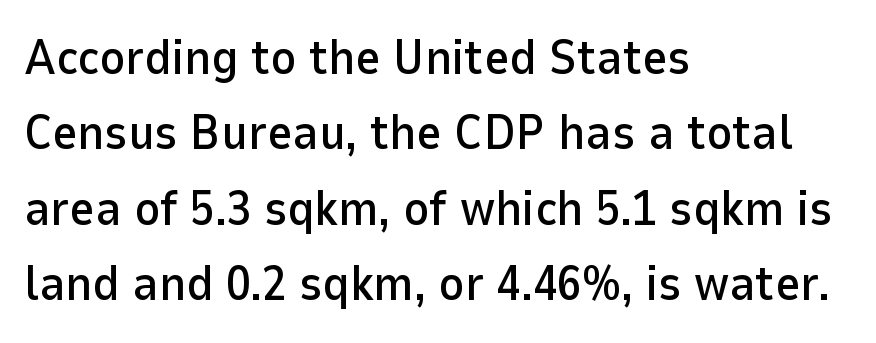
The image shows 49 px sans-serif type, upright; set left-aligned, normal line spacing (1.54x), normal letter spacing, not underlined; low stroke contrast and a medium x-height.
